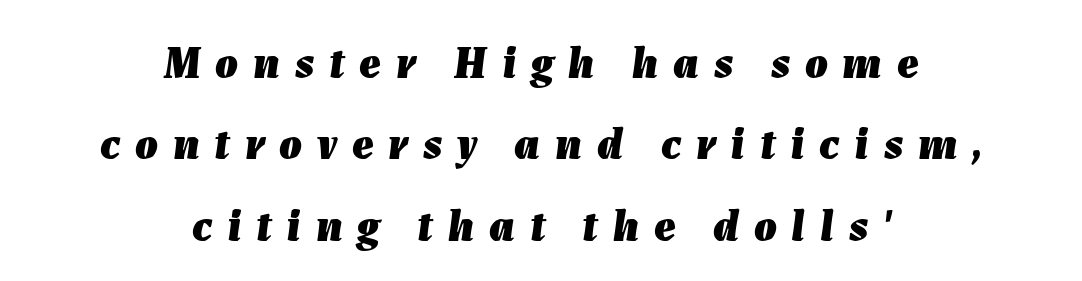
{"italic": "yes", "lean": "right", "slant_degrees": 7, "bold": "yes", "weight": "heavy", "width": "normal", "stroke_contrast": "low", "x_height": "medium", "monospaced": "no", "underline": "no", "align": "center", "line_spacing_ratio": 1.81, "letter_spacing": "wide", "letter_spacing_em": 0.33, "glyph_px": 45}
